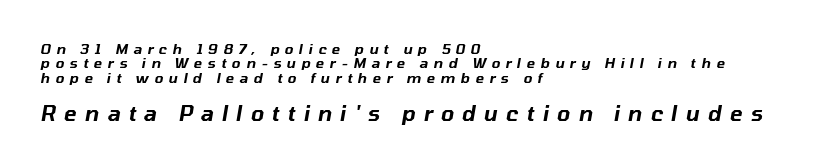
{"italic": "yes", "lean": "right", "slant_degrees": 10, "underline": "no", "align": "left", "line_spacing": "tight", "line_spacing_ratio": 1.03, "letter_spacing": "wide", "letter_spacing_em": 0.39, "larger_block": "second", "size_ratio": 1.5, "glyph_px": 21}
